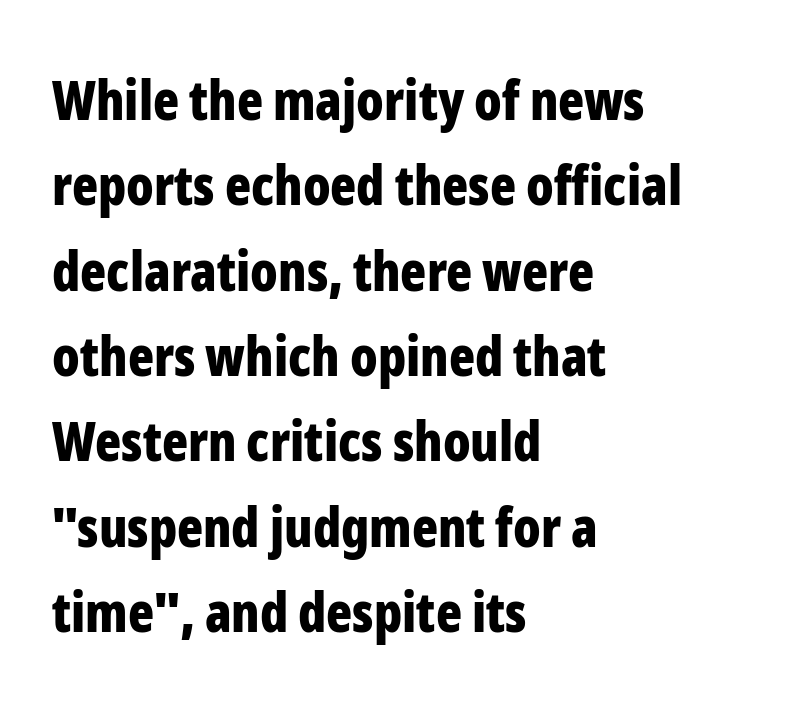
{"serif": "no", "italic": "no", "bold": "yes", "weight": "bold", "width": "condensed", "stroke_contrast": "low", "x_height": "medium", "monospaced": "no", "underline": "no", "align": "left", "line_spacing": "normal", "line_spacing_ratio": 1.58, "letter_spacing": "normal", "letter_spacing_em": 0.0, "glyph_px": 54}
